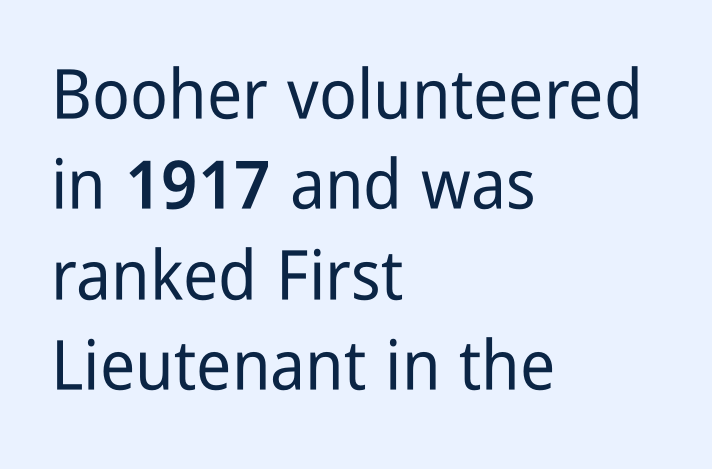
Q: Is the text italic (slanted)? A: No, it is upright.
Q: Is the typeface a serif or a sans-serif typeface? A: Sans-serif.
Q: Is the text underlined? A: No.
Q: How is the paragraph aligned? A: Left-aligned.
Q: Is the spacing between letters normal or unusually wide? A: Normal.
Q: Is the spacing between lines tight, normal or loose? A: Normal.
Q: Width (condensed, normal, or wide)? A: Condensed.
Q: Stroke contrast? A: Low.
Q: x-height? A: Medium.
Q: Monospaced? A: No.
